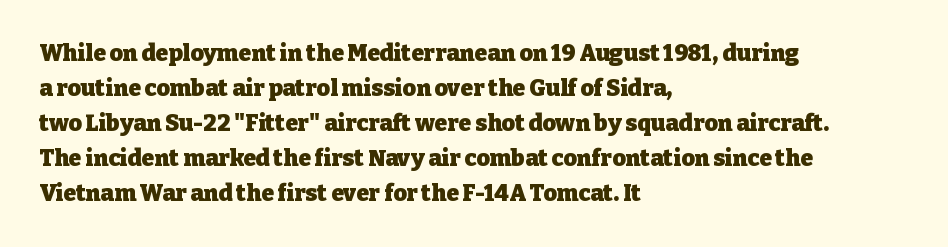
A normal amount of white space separates one row of letters from the next. The lines in this sample share a left origin and differ only in where they stop. Characters follow at the spacing the type designer built in. In terms of weight, the rendering is a true, heavy bold.
